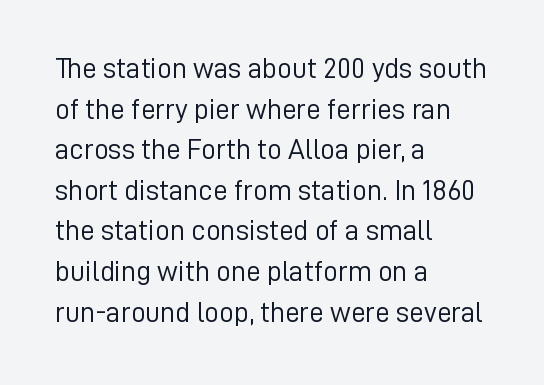
{"serif": "no", "italic": "no", "bold": "no", "weight": "light", "width": "normal", "stroke_contrast": "low", "x_height": "medium", "monospaced": "no", "underline": "no", "align": "left", "line_spacing": "normal", "line_spacing_ratio": 1.4, "letter_spacing": "normal", "letter_spacing_em": 0.0, "glyph_px": 29}
